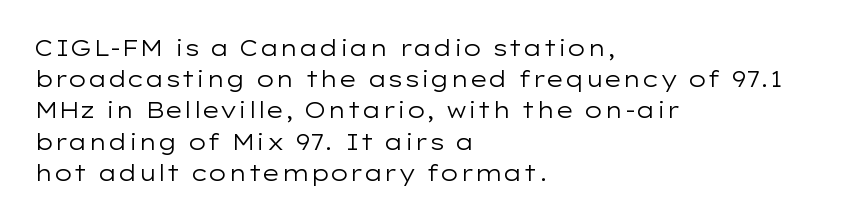
{"italic": "no", "bold": "no", "underline": "no", "align": "left", "line_spacing": "normal", "line_spacing_ratio": 1.42, "letter_spacing": "normal", "letter_spacing_em": 0.0, "glyph_px": 22}
